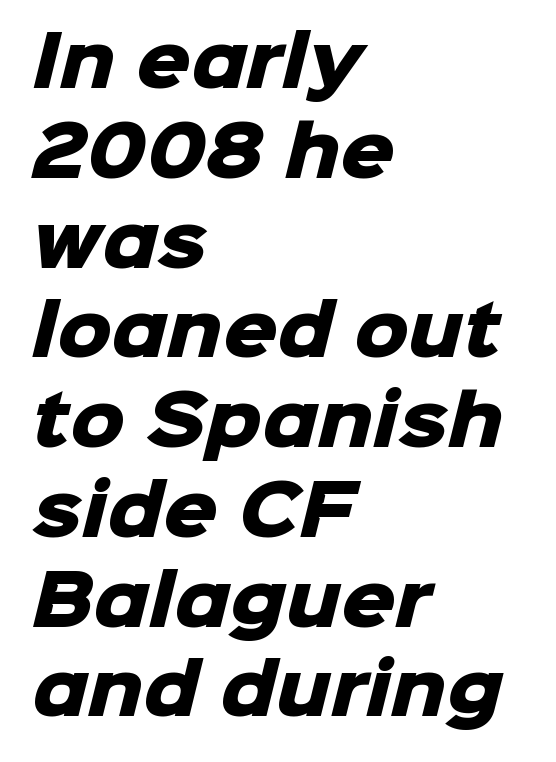
Is the type bold? Yes — the strokes are clearly thick and heavy. These lines are set flush left with a ragged right edge. Line spacing here is normal. This sample has the flowing, uneven cadence of proportional lettering. Nothing unusual about the tracking: characters are spaced as the font intends. Only glyphs here, with clear space below each row.
